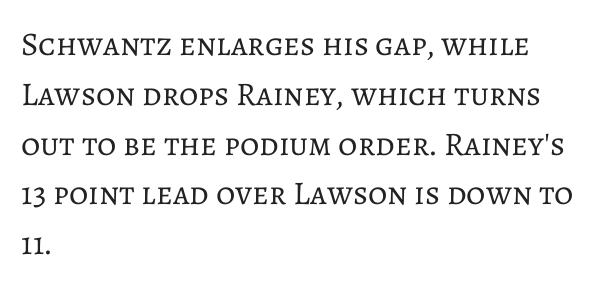
Q: Is the text bold? A: No.
Q: Is the text italic (slanted)? A: No, it is upright.
Q: Is the text underlined? A: No.
Q: How is the paragraph aligned? A: Left-aligned.
Q: Is the spacing between letters normal or unusually wide? A: Normal.
Q: Is the spacing between lines tight, normal or loose? A: Normal.
Q: Width (condensed, normal, or wide)? A: Normal.
Q: Stroke contrast? A: Low.
Q: x-height? A: Medium.
Q: Monospaced? A: No.
